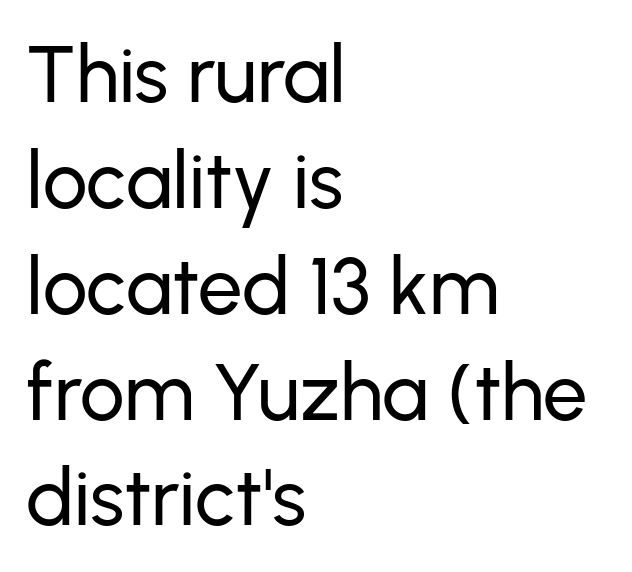
The image shows 79 px sans-serif type, upright; set left-aligned, normal line spacing (1.34x), normal letter spacing, not underlined; low stroke contrast and a medium x-height.
